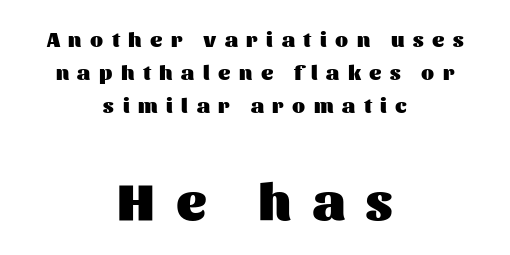
The image shows 52 px heavy sans-serif type, upright; set centered, normal line spacing (1.57x), unusually wide letter spacing (+0.41 em), not underlined; the second (bottom) block is 2.48x larger; medium stroke contrast and a medium x-height.
